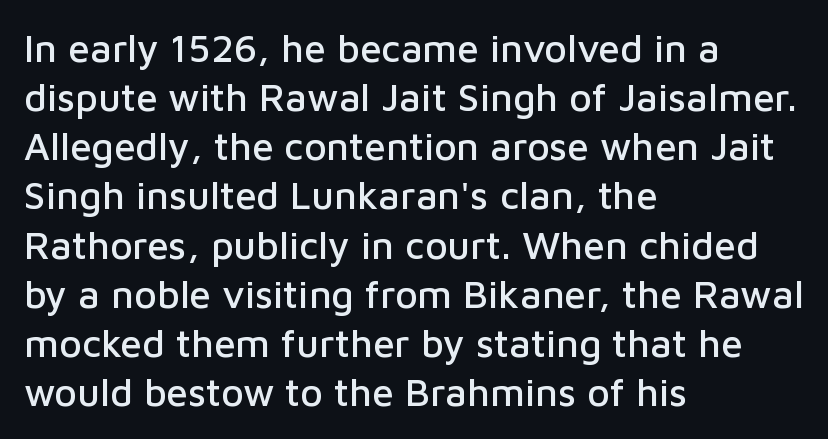
The image shows 39 px sans-serif type, upright; set left-aligned, normal line spacing (1.26x), normal letter spacing, not underlined; low stroke contrast and a medium x-height.
